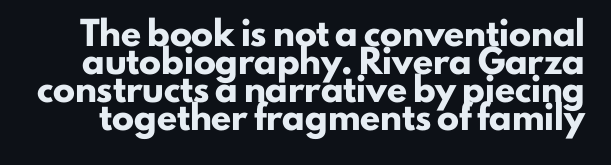
Pretty heavy lettering here — definitely bold. Check under the words: just untouched page. It's the straight-up-and-down kind of type. The gaps between neighbouring characters are ordinary and unremarkable. Line spacing here is normal.
